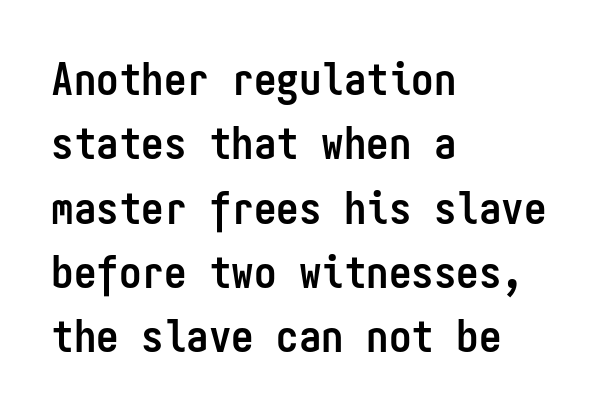
Interline gaps are of average width in this sample. The letters march in equal steps, a hallmark of fixed-pitch type. Stroke terminals: plain, sans-serif. Typographic density is high because the face is bold. Rule under the text: the space is simply empty. Every row of glyphs begins at an identical x-position on the left.
